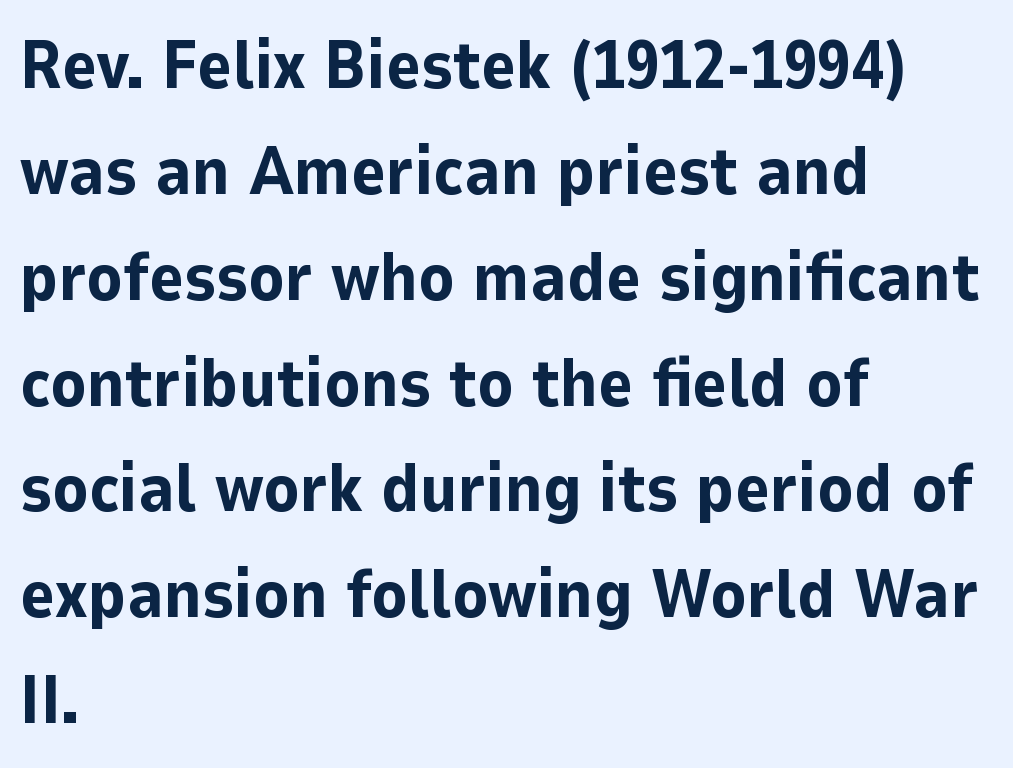
{"serif": "no", "italic": "no", "bold": "yes", "weight": "bold", "width": "normal", "stroke_contrast": "low", "x_height": "medium", "monospaced": "no", "underline": "no", "align": "left", "line_spacing": "normal", "line_spacing_ratio": 1.58, "letter_spacing": "normal", "letter_spacing_em": 0.0, "glyph_px": 67}
